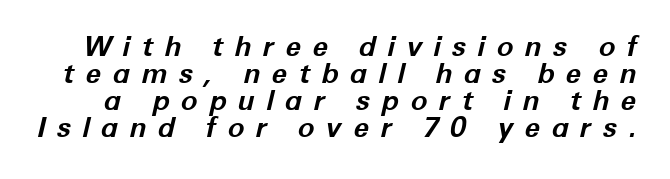
The image shows 28 px bold type, italic (leaning right); set tight line spacing (0.97x), unusually wide letter spacing (+0.4 em), not underlined; low stroke contrast and a medium x-height.
